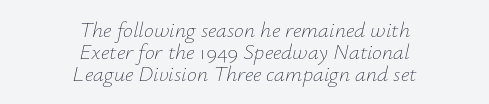
{"italic": "yes", "lean": "right", "slant_degrees": 12, "bold": "no", "underline": "no", "align": "center", "line_spacing": "tight", "line_spacing_ratio": 0.99, "letter_spacing": "normal", "letter_spacing_em": 0.0, "glyph_px": 22}
